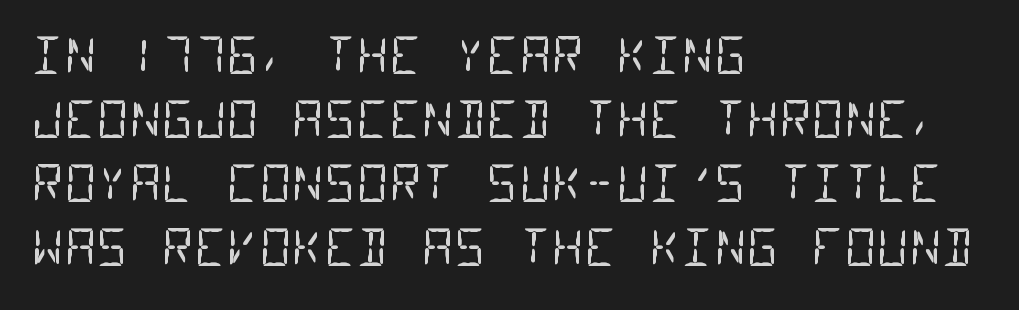
{"serif": "no", "bold": "no", "weight": "regular", "width": "condensed", "stroke_contrast": "low", "x_height": "large", "monospaced": "yes", "underline": "no", "align": "left", "line_spacing": "normal", "line_spacing_ratio": 1.28, "letter_spacing": "normal", "letter_spacing_em": 0.0, "glyph_px": 50}
